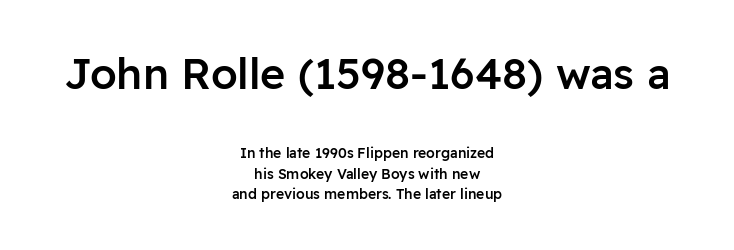
The image shows 43 px semibold sans-serif type, upright; set centered, normal line spacing (1.48x), normal letter spacing, not underlined; the first (top) block is 3.07x larger; low stroke contrast and a medium x-height.
